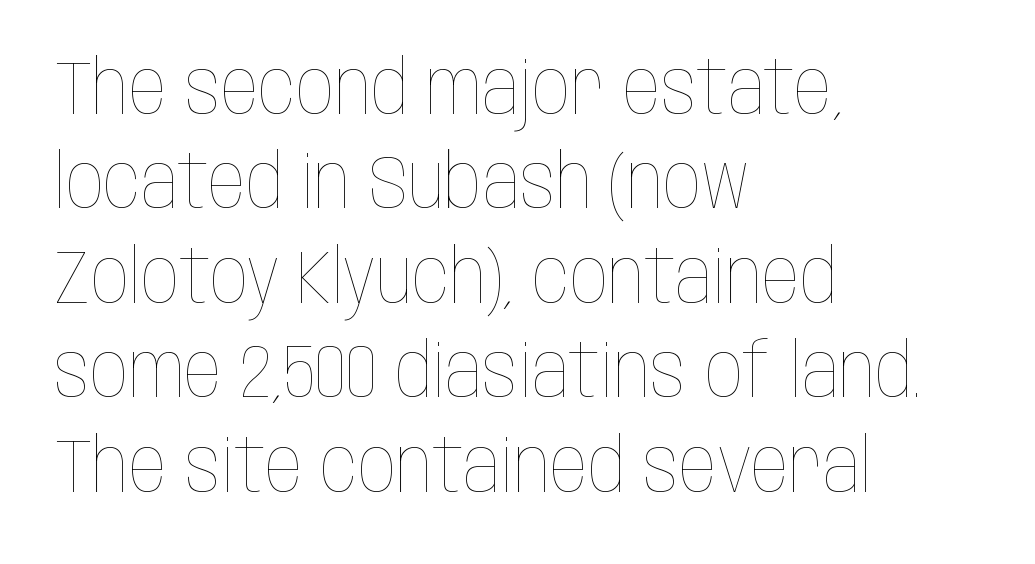
{"italic": "no", "bold": "no", "weight": "thin", "width": "condensed", "stroke_contrast": "low", "x_height": "large", "monospaced": "no", "underline": "no", "align": "left", "line_spacing": "normal", "line_spacing_ratio": 1.26, "letter_spacing": "normal", "letter_spacing_em": 0.0, "glyph_px": 75}
